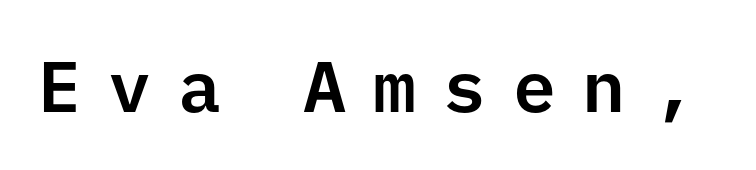
{"serif": "no", "italic": "no", "width": "normal", "stroke_contrast": "low", "x_height": "medium", "monospaced": "yes", "underline": "no", "letter_spacing": "wide", "letter_spacing_em": 0.37, "glyph_px": 72}
